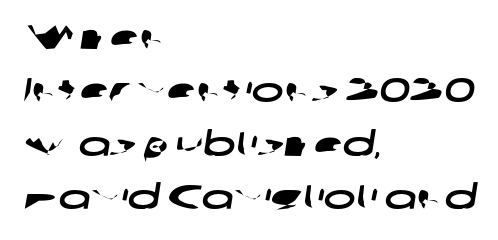
Q: Is the typeface a serif or a sans-serif typeface? A: Sans-serif.
Q: Is the text underlined? A: No.
Q: How is the paragraph aligned? A: Left-aligned.
Q: Is the spacing between letters normal or unusually wide? A: Normal.
Q: Is the spacing between lines tight, normal or loose? A: Normal.
Q: Width (condensed, normal, or wide)? A: Wide.
Q: Stroke contrast? A: Low.
Q: x-height? A: Medium.
Q: Monospaced? A: No.
